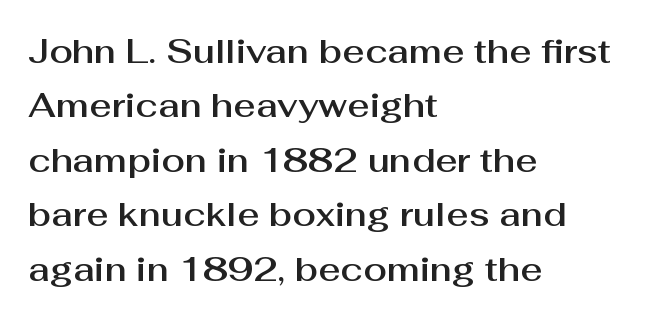
{"serif": "no", "italic": "no", "width": "normal", "stroke_contrast": "medium", "x_height": "medium", "monospaced": "no", "underline": "no", "align": "left", "line_spacing": "normal", "line_spacing_ratio": 1.6, "letter_spacing": "normal", "letter_spacing_em": 0.0, "glyph_px": 34}
